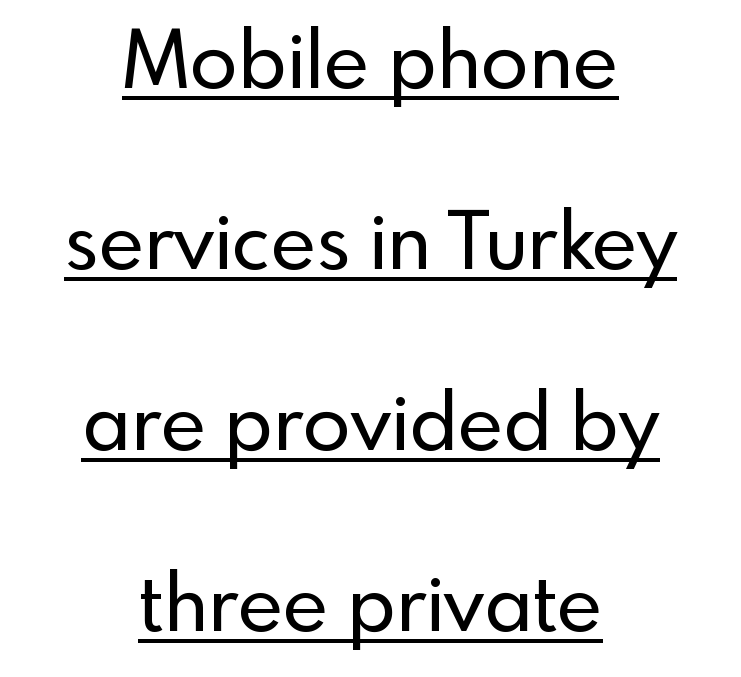
Q: Is the text italic (slanted)? A: No, it is upright.
Q: Is the typeface a serif or a sans-serif typeface? A: Sans-serif.
Q: Is the text underlined? A: Yes.
Q: How is the paragraph aligned? A: Centered.
Q: Is the spacing between letters normal or unusually wide? A: Normal.
Q: Is the spacing between lines tight, normal or loose? A: Loose.
Q: Width (condensed, normal, or wide)? A: Normal.
Q: x-height? A: Small.
Q: Monospaced? A: No.
